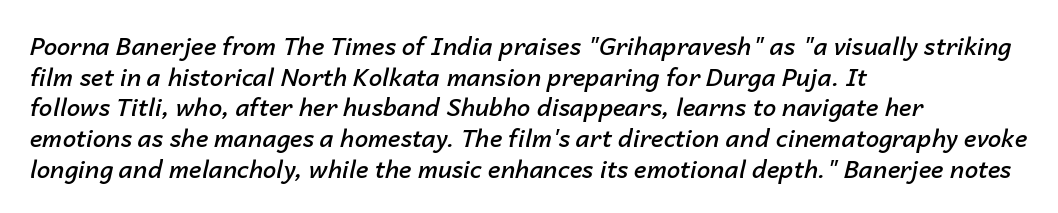
The image shows 24 px text type, italic (leaning right); set left-aligned, normal line spacing (1.28x), normal letter spacing, not underlined.
